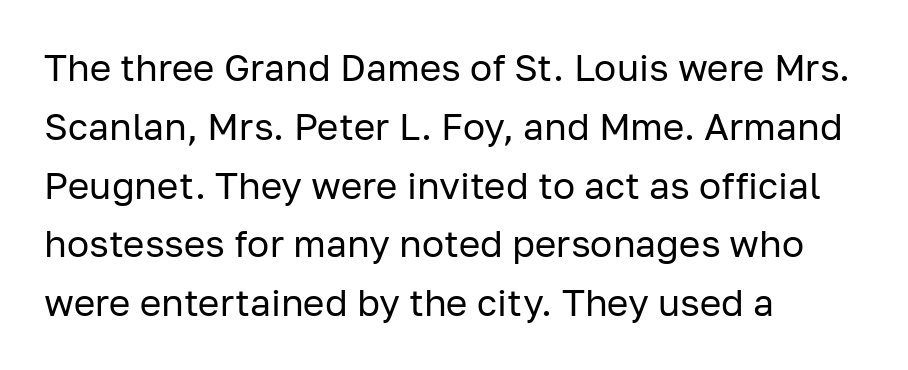
The image shows 37 px regular-weight sans-serif type, upright; set left-aligned, normal line spacing (1.59x), normal letter spacing, not underlined; low stroke contrast and a medium x-height.
